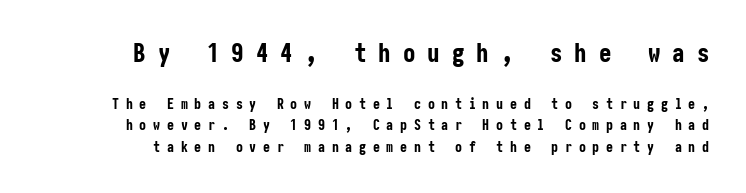
The image shows 25 px bold type, upright; set normal line spacing (1.52x), unusually wide letter spacing (+0.48 em), not underlined; the first (top) block is 1.79x larger.
